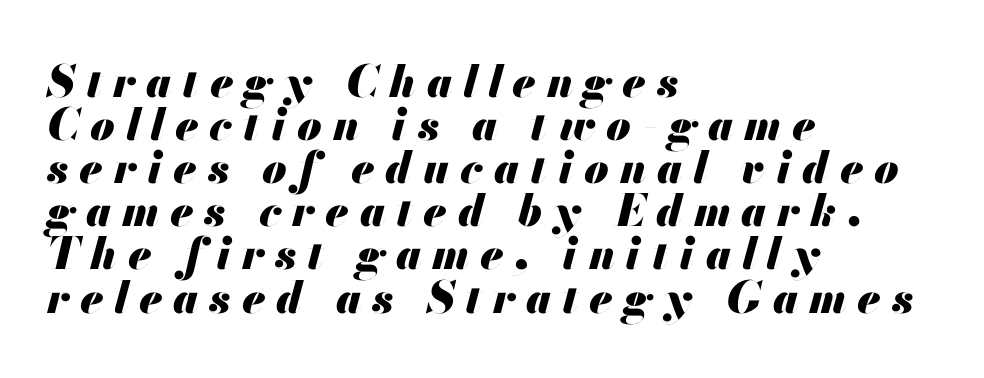
Line starts are locked; line ends wander. Between one letter and the next there's a generous, obvious gap. The face used here has a pronounced slope to its letters. Compared with typical paragraphs, the rows here are closer together. The gap between lines stays unmarked. Notice how thick the strokes are: this is what a full bold looks like.
